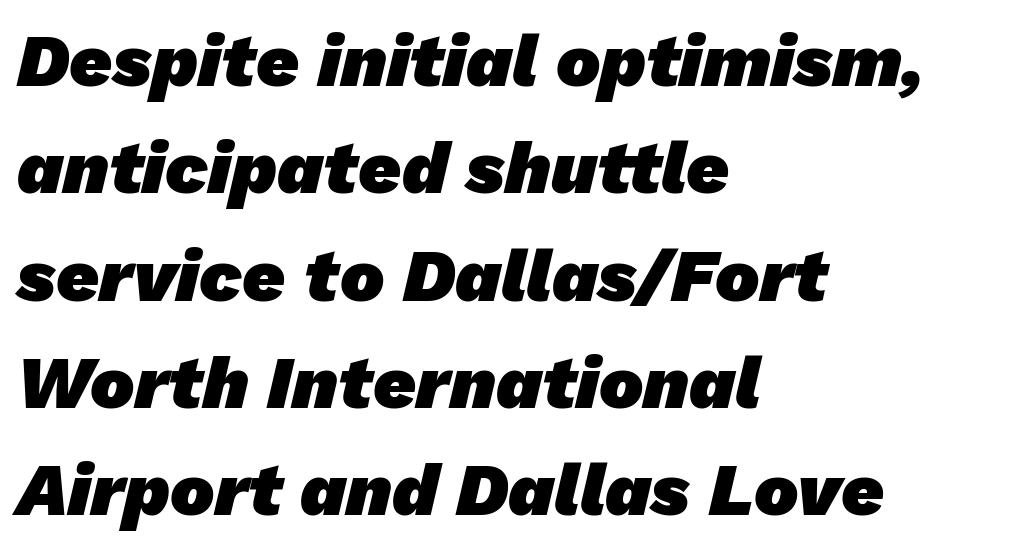
{"serif": "no", "bold": "yes", "weight": "heavy", "width": "normal", "stroke_contrast": "low", "x_height": "medium", "monospaced": "no", "underline": "no", "align": "left", "line_spacing": "normal", "line_spacing_ratio": 1.45, "letter_spacing": "normal", "letter_spacing_em": 0.0, "glyph_px": 74}
